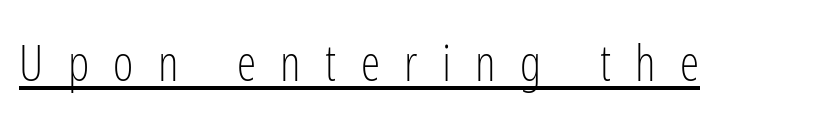
{"serif": "no", "italic": "no", "bold": "no", "weight": "light", "width": "condensed", "stroke_contrast": "low", "x_height": "medium", "monospaced": "no", "underline": "yes", "letter_spacing": "wide", "letter_spacing_em": 0.5, "glyph_px": 49}
